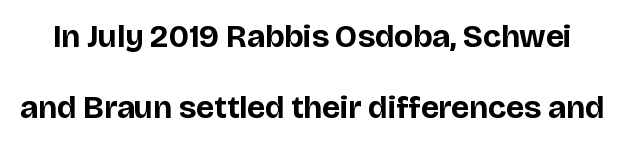
Nobody touched the tracking dial on this one. Notice how thick the strokes are: this is what a full bold looks like. To sum up the face: it is a sans, with no serifs. Tall strokes in this sample are plumb rather than angled.
